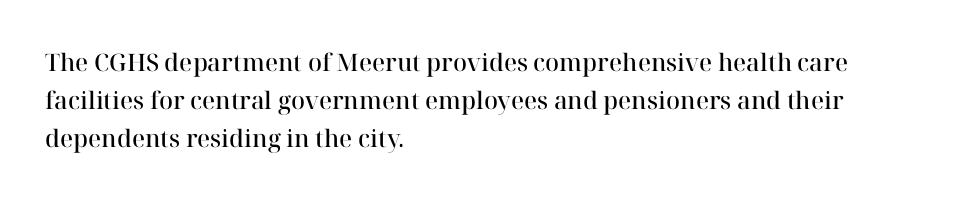
{"italic": "no", "bold": "semi", "underline": "no", "align": "left", "line_spacing": "normal", "line_spacing_ratio": 1.59, "letter_spacing": "normal", "letter_spacing_em": 0.0, "glyph_px": 24}
